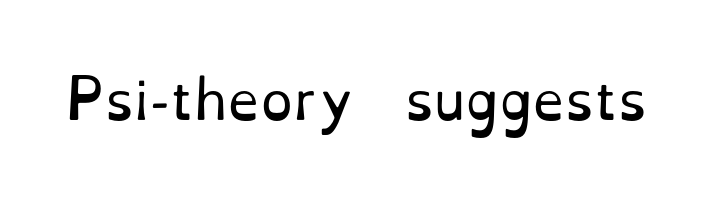
This sample uses plain, unmodified letter spacing. The axis of the letterforms is exactly vertical. Each row of text sits above clean, open space. Stem width sits at or under what a default text font uses.
